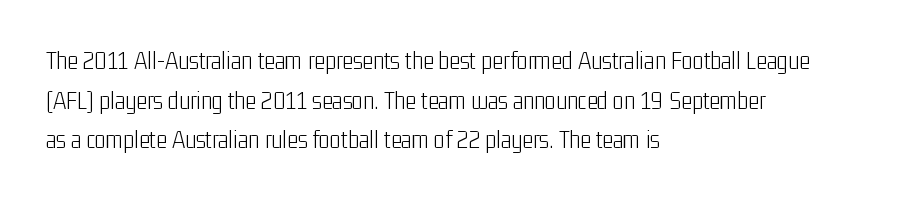
The image shows 26 px text type, upright; set left-aligned, normal line spacing (1.52x), normal letter spacing, not underlined.
